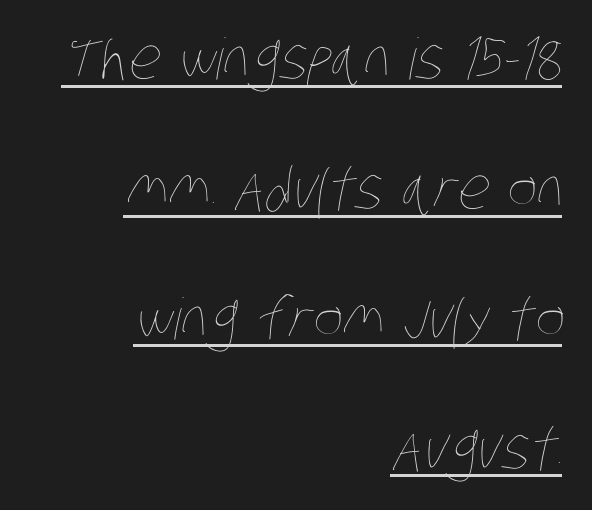
The image shows 57 px thin, condensed type; set right-aligned, loose line spacing (2.28x), normal letter spacing, underlined; low stroke contrast and a large x-height.
